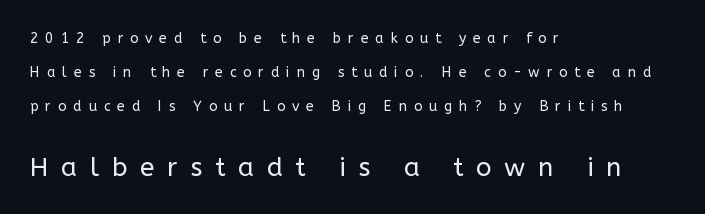
{"italic": "no", "bold": "no", "underline": "no", "align": "left", "line_spacing": "loose", "line_spacing_ratio": 2.42, "letter_spacing": "wide", "letter_spacing_em": 0.49, "larger_block": "second", "size_ratio": 1.86, "glyph_px": 26}
